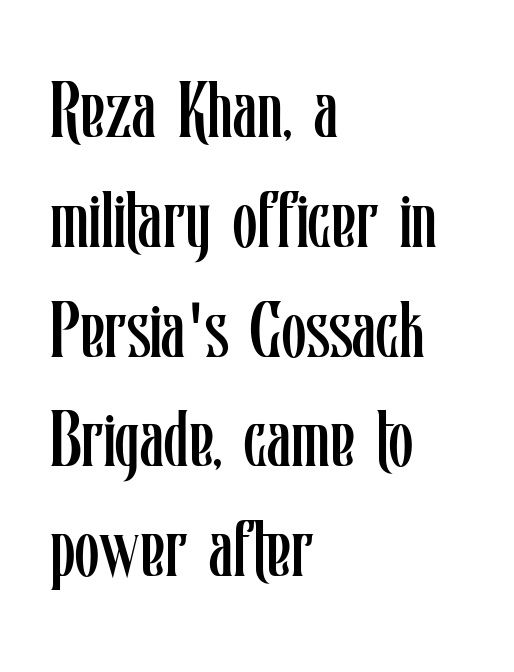
{"italic": "no", "bold": "no", "weight": "regular", "width": "condensed", "stroke_contrast": "low", "x_height": "medium", "monospaced": "no", "underline": "no", "align": "left", "line_spacing": "normal", "line_spacing_ratio": 1.39, "letter_spacing": "normal", "letter_spacing_em": 0.0, "glyph_px": 79}
